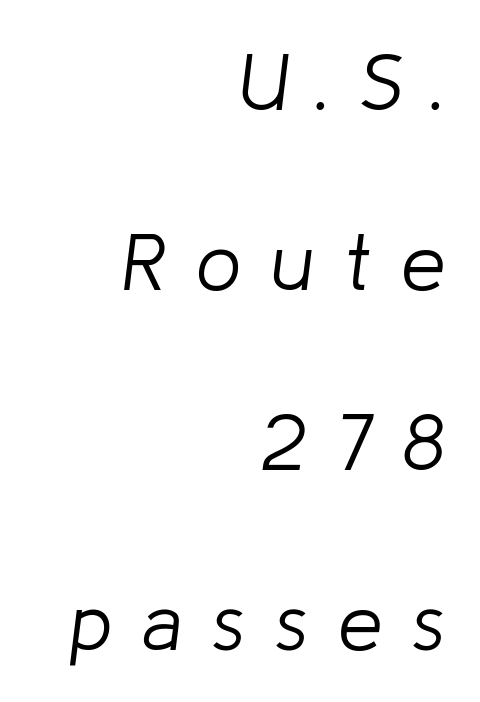
Visually the block forms a straight wall on the right and a jagged coastline on the left. Substantial extra tracking has been applied to these lines. No chunkiness to these letters — they're not bold. Summary of vertical rhythm: relaxed, with wide interline spacing. Just letters on the line, the space beneath them empty. The rendering applies a slant to the glyphs.
